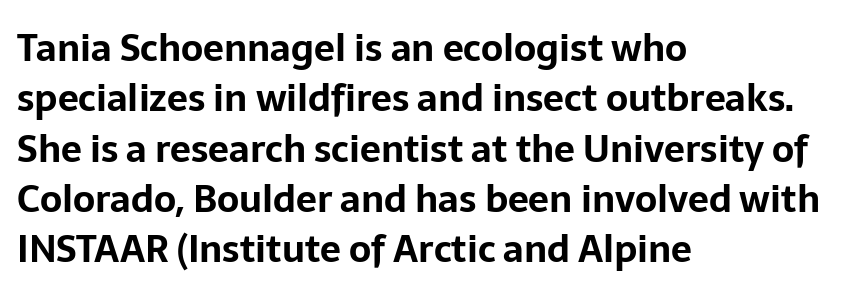
The image shows 37 px bold sans-serif type, upright; set left-aligned, normal line spacing (1.36x), normal letter spacing, not underlined; low stroke contrast and a medium x-height.
